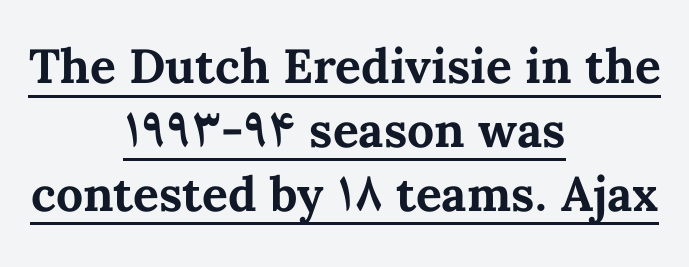
Q: Is the text bold? A: Yes.
Q: Is the text italic (slanted)? A: No, it is upright.
Q: Is the text underlined? A: Yes.
Q: How is the paragraph aligned? A: Centered.
Q: Is the spacing between letters normal or unusually wide? A: Normal.
Q: Is the spacing between lines tight, normal or loose? A: Normal.
Q: Width (condensed, normal, or wide)? A: Normal.
Q: Stroke contrast? A: Medium.
Q: x-height? A: Medium.
Q: Monospaced? A: No.
